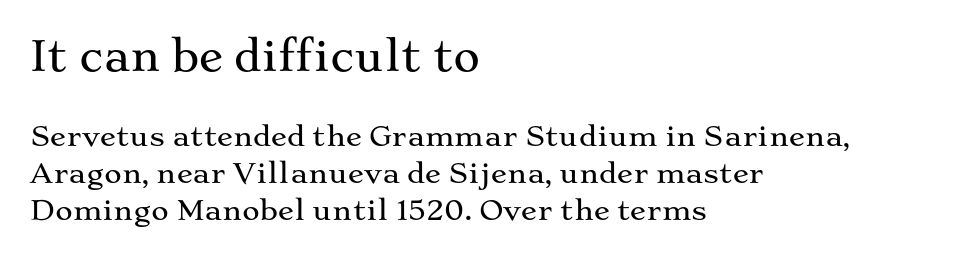
Q: Is the text italic (slanted)? A: No, it is upright.
Q: Is the typeface a serif or a sans-serif typeface? A: Serif.
Q: Is the text underlined? A: No.
Q: How is the paragraph aligned? A: Left-aligned.
Q: Is the spacing between letters normal or unusually wide? A: Normal.
Q: Is the spacing between lines tight, normal or loose? A: Normal.
Q: Which block of text is set in a larger size, the first (top) or the second (bottom)? A: The first (top) one.
Q: Width (condensed, normal, or wide)? A: Wide.
Q: Stroke contrast? A: Medium.
Q: x-height? A: Medium.
Q: Monospaced? A: No.
